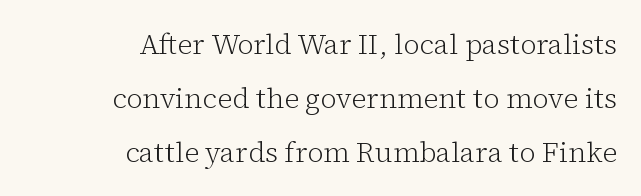
{"serif": "yes", "italic": "no", "bold": "no", "weight": "light", "width": "normal", "stroke_contrast": "low", "x_height": "medium", "monospaced": "no", "underline": "no", "align": "right", "line_spacing": "loose", "line_spacing_ratio": 1.92, "letter_spacing": "normal", "letter_spacing_em": 0.0, "glyph_px": 28}
